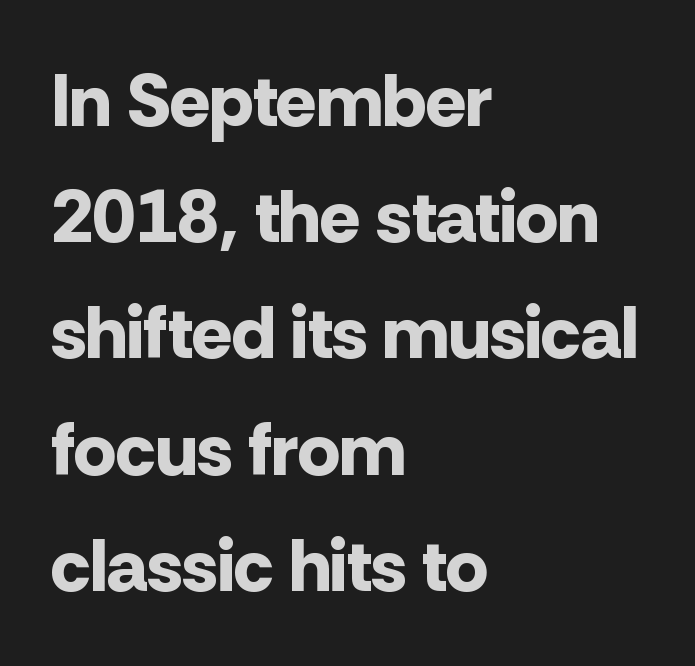
Q: Is the text bold? A: Yes.
Q: Is the text italic (slanted)? A: No, it is upright.
Q: Is the typeface a serif or a sans-serif typeface? A: Sans-serif.
Q: Is the text underlined? A: No.
Q: How is the paragraph aligned? A: Left-aligned.
Q: Is the spacing between letters normal or unusually wide? A: Normal.
Q: Is the spacing between lines tight, normal or loose? A: Normal.
Q: Width (condensed, normal, or wide)? A: Normal.
Q: Stroke contrast? A: Low.
Q: x-height? A: Medium.
Q: Monospaced? A: No.
